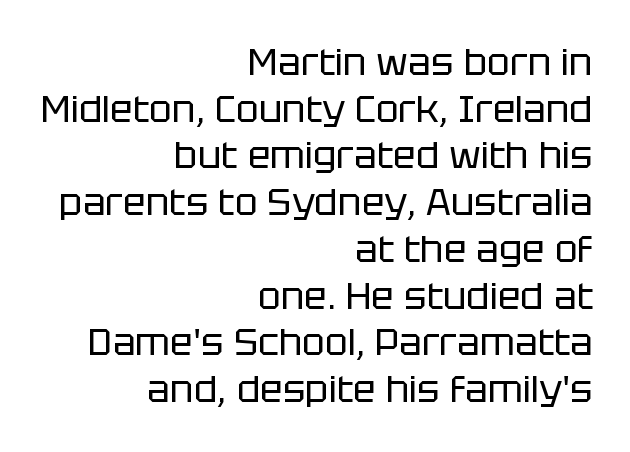
Here the designer chose a conventional face with non-uniform glyph widths. Nothing unusual about the tracking: characters are spaced as the font intends. Check the space under the baseline: it is left empty. In CSS terms this would be text-align: right.
